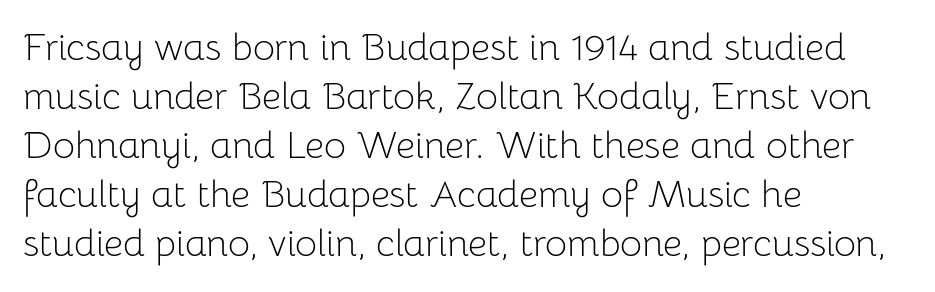
{"serif": "no", "italic": "no", "bold": "no", "weight": "light", "width": "normal", "stroke_contrast": "low", "x_height": "medium", "monospaced": "no", "underline": "no", "align": "left", "line_spacing": "normal", "line_spacing_ratio": 1.29, "letter_spacing": "normal", "letter_spacing_em": 0.0, "glyph_px": 38}
